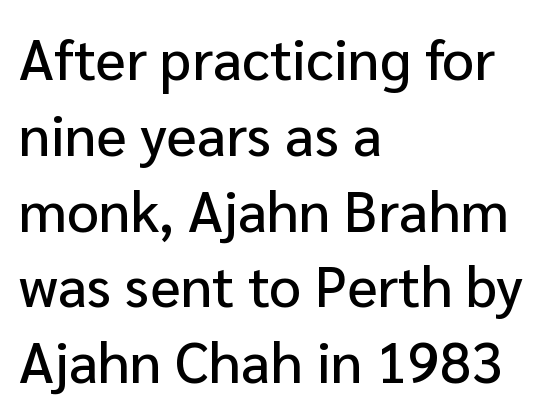
Q: Is the text italic (slanted)? A: No, it is upright.
Q: Is the typeface a serif or a sans-serif typeface? A: Sans-serif.
Q: Is the text underlined? A: No.
Q: How is the paragraph aligned? A: Left-aligned.
Q: Is the spacing between letters normal or unusually wide? A: Normal.
Q: Is the spacing between lines tight, normal or loose? A: Normal.
Q: Width (condensed, normal, or wide)? A: Normal.
Q: Stroke contrast? A: Low.
Q: x-height? A: Medium.
Q: Monospaced? A: No.
